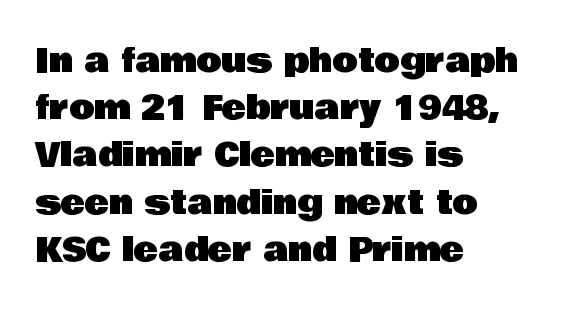
{"serif": "no", "italic": "no", "width": "normal", "stroke_contrast": "low", "x_height": "large", "monospaced": "no", "underline": "no", "align": "left", "line_spacing": "normal", "line_spacing_ratio": 1.43, "letter_spacing": "normal", "letter_spacing_em": 0.0, "glyph_px": 33}
